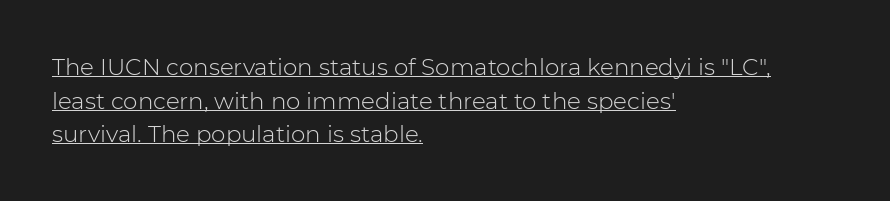
Q: Is the text bold? A: No.
Q: Is the text italic (slanted)? A: No, it is upright.
Q: Is the text underlined? A: Yes.
Q: How is the paragraph aligned? A: Left-aligned.
Q: Is the spacing between letters normal or unusually wide? A: Normal.
Q: Is the spacing between lines tight, normal or loose? A: Normal.
